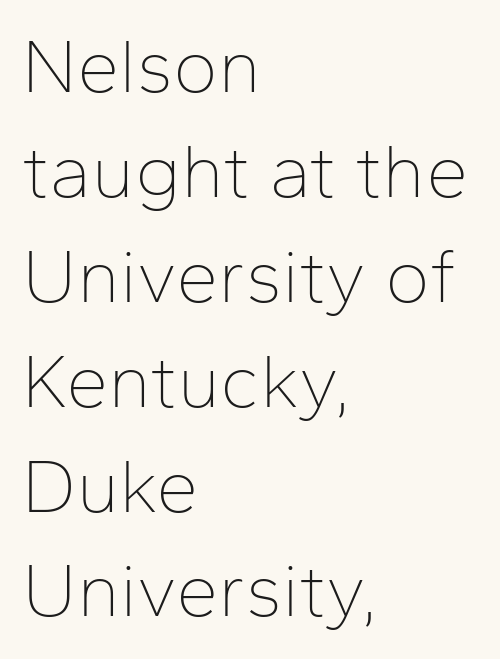
Q: Is the text bold? A: No.
Q: Is the text italic (slanted)? A: No, it is upright.
Q: Is the typeface a serif or a sans-serif typeface? A: Sans-serif.
Q: Is the text underlined? A: No.
Q: How is the paragraph aligned? A: Left-aligned.
Q: Is the spacing between letters normal or unusually wide? A: Normal.
Q: Is the spacing between lines tight, normal or loose? A: Normal.
Q: Width (condensed, normal, or wide)? A: Normal.
Q: Stroke contrast? A: Low.
Q: x-height? A: Medium.
Q: Monospaced? A: No.
